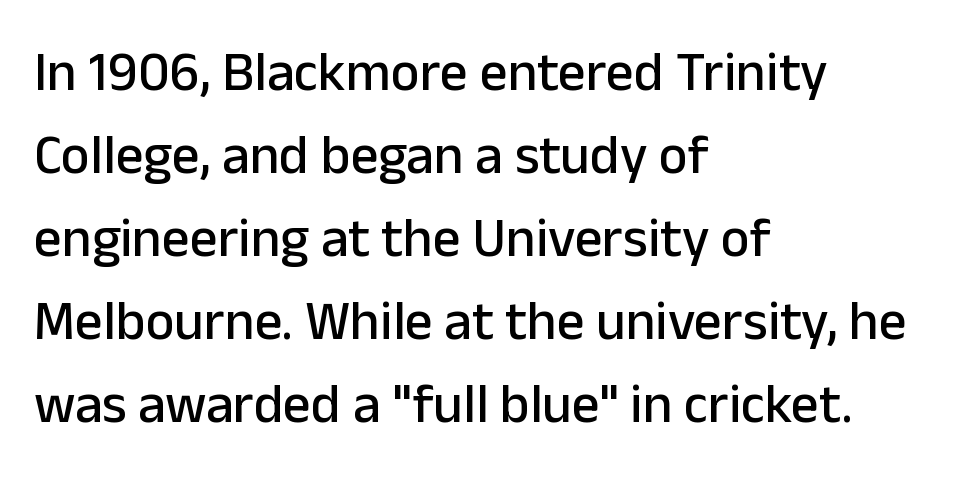
{"serif": "no", "italic": "no", "width": "normal", "stroke_contrast": "low", "x_height": "medium", "monospaced": "no", "underline": "no", "align": "left", "line_spacing": "normal", "line_spacing_ratio": 1.51, "letter_spacing": "normal", "letter_spacing_em": 0.0, "glyph_px": 55}
